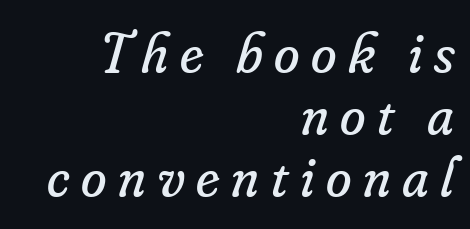
Do the characters align in a grid? No, the font is proportional. Baseline-to-baseline distance is barely more than the letter height. Each letter's strokes conclude with small projecting serifs. A typesetter would call this heavily tracked-out type.
